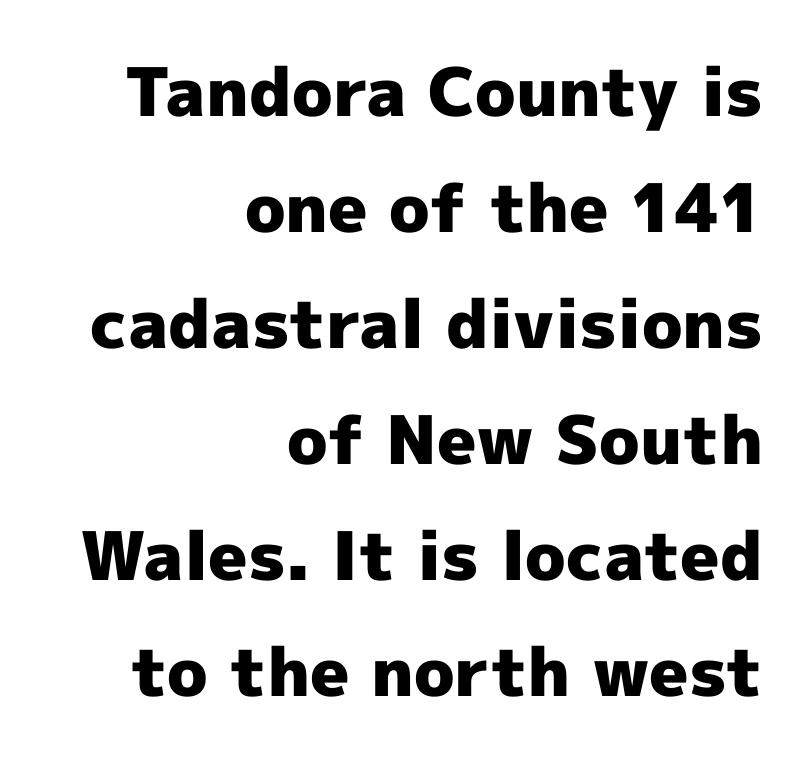
A sans-serif font was chosen for this passage. Vertical strokes here are truly vertical. A bare baseline throughout the passage. Think of a printed novel: that variable character pitch is what you see here. The ragged edge is on the left, which tells us the setting is flush right.
